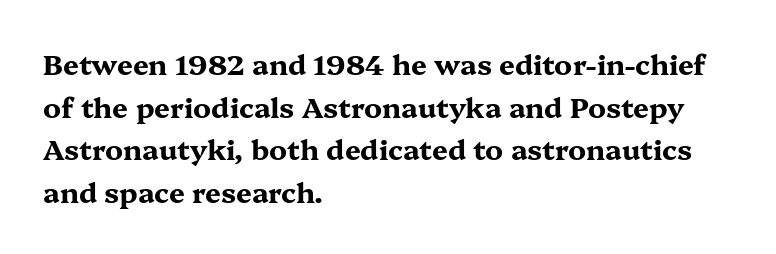
Q: Is the text bold? A: Yes.
Q: Is the text italic (slanted)? A: No, it is upright.
Q: Is the typeface a serif or a sans-serif typeface? A: Serif.
Q: Is the text underlined? A: No.
Q: How is the paragraph aligned? A: Left-aligned.
Q: Is the spacing between letters normal or unusually wide? A: Normal.
Q: Is the spacing between lines tight, normal or loose? A: Normal.
Q: Width (condensed, normal, or wide)? A: Wide.
Q: Stroke contrast? A: Medium.
Q: x-height? A: Medium.
Q: Monospaced? A: No.
